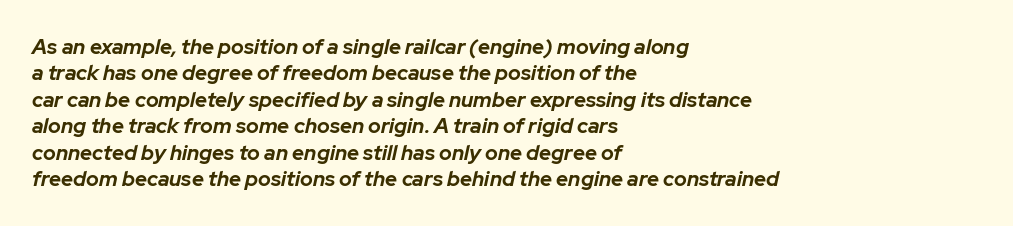
The image shows 21 px bold type, italic (leaning right); set left-aligned, normal line spacing (1.26x), normal letter spacing, not underlined.
